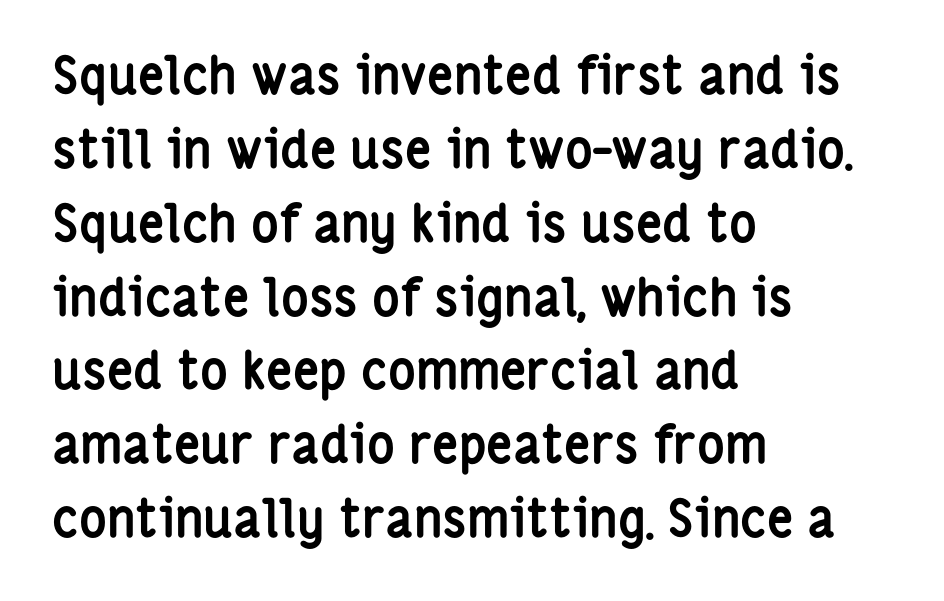
The image shows 52 px semibold, condensed sans-serif type, upright; set left-aligned, normal line spacing (1.42x), normal letter spacing, not underlined; low stroke contrast and a medium x-height.
